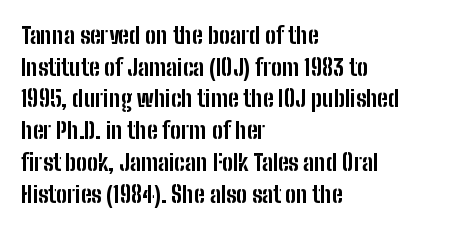
Q: Is the text bold? A: Yes.
Q: Is the text italic (slanted)? A: No, it is upright.
Q: Is the text underlined? A: No.
Q: How is the paragraph aligned? A: Left-aligned.
Q: Is the spacing between letters normal or unusually wide? A: Normal.
Q: Is the spacing between lines tight, normal or loose? A: Normal.
